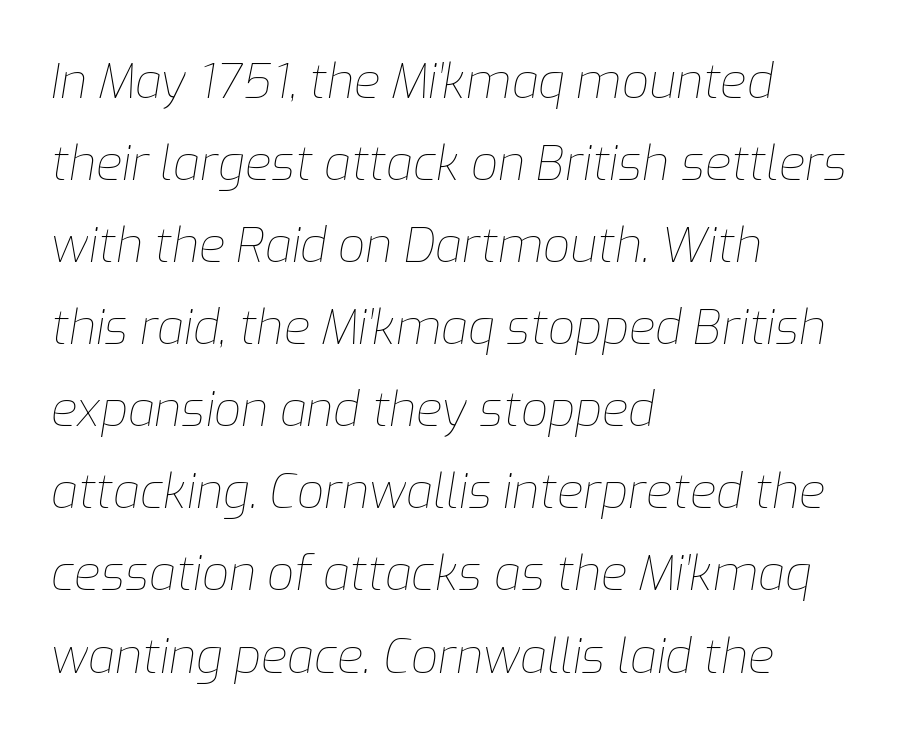
The image shows 48 px thin type, italic (leaning right); set left-aligned, line spacing 1.71x, normal letter spacing, not underlined; low stroke contrast and a medium x-height.
